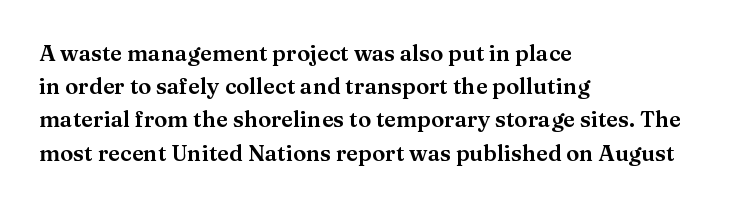
{"italic": "no", "underline": "no", "align": "left", "line_spacing": "normal", "line_spacing_ratio": 1.51, "letter_spacing": "normal", "letter_spacing_em": 0.0, "glyph_px": 22}
